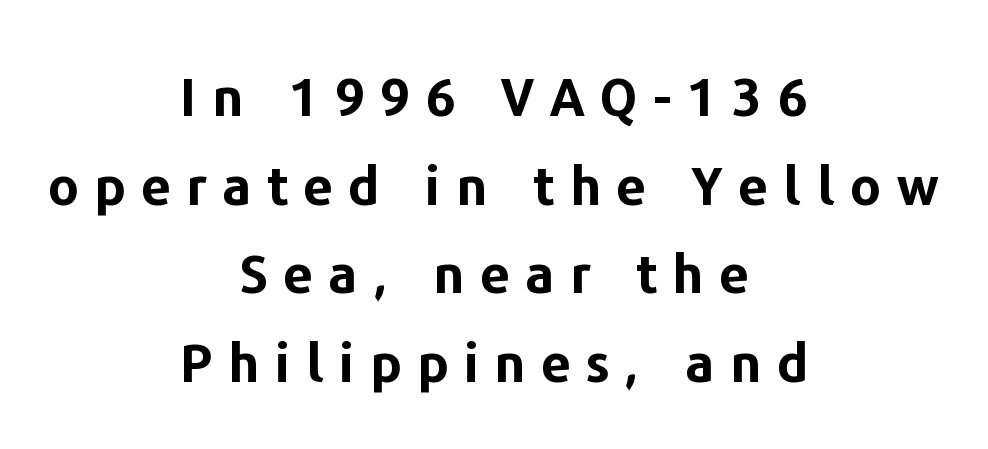
{"serif": "no", "italic": "no", "bold": "yes", "weight": "bold", "width": "normal", "stroke_contrast": "low", "x_height": "medium", "monospaced": "no", "underline": "no", "align": "center", "line_spacing": "normal", "line_spacing_ratio": 1.67, "letter_spacing": "wide", "letter_spacing_em": 0.29, "glyph_px": 53}
